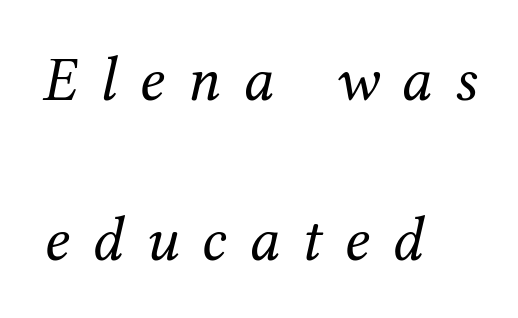
{"serif": "yes", "italic": "yes", "lean": "right", "slant_degrees": 12, "bold": "no", "weight": "regular", "width": "normal", "stroke_contrast": "medium", "x_height": "medium", "monospaced": "no", "underline": "no", "align": "left", "line_spacing": "loose", "line_spacing_ratio": 2.5, "letter_spacing": "wide", "letter_spacing_em": 0.35, "glyph_px": 64}
